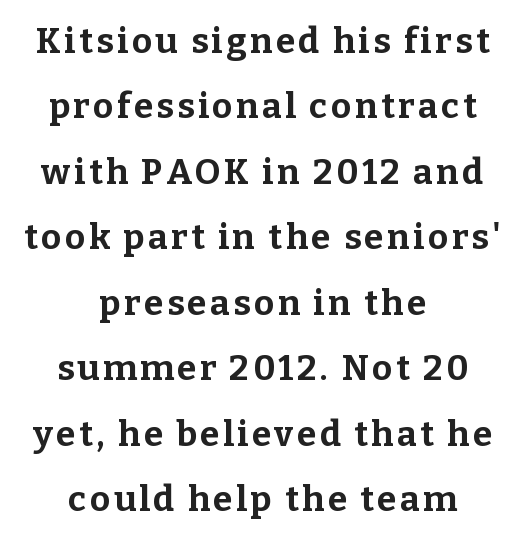
The image shows 35 px bold serif type, upright; set centered, line spacing 1.87x, not underlined; low stroke contrast and a medium x-height.
